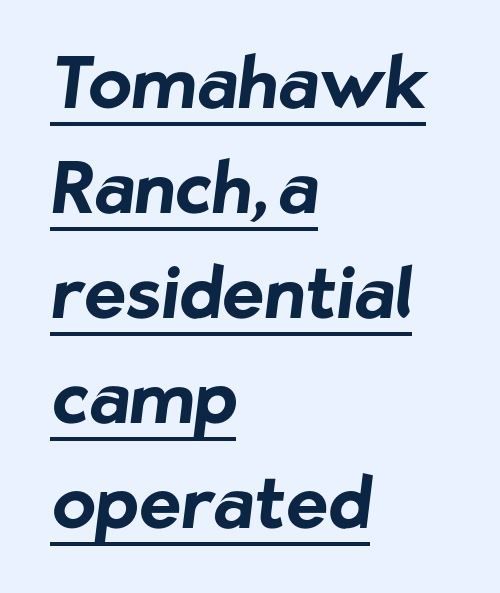
The tracking reads as untouched default to a designer's eye. Like a heading marked for emphasis, these lines bear an underscore. Strokes here are thick enough to call this a true bold. Does the leading feel generous? No, just average. Line starts are locked; line ends wander. These lines are composed in type without serifs.
